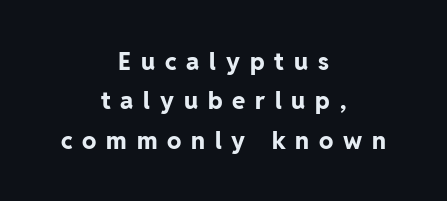
{"italic": "no", "bold": "yes", "underline": "no", "align": "center", "line_spacing": "normal", "line_spacing_ratio": 1.64, "letter_spacing": "wide", "letter_spacing_em": 0.41, "glyph_px": 24}
